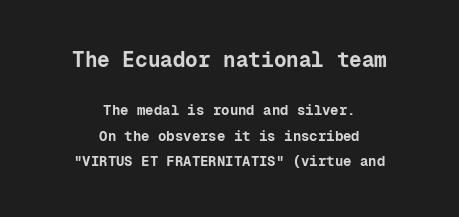
{"italic": "no", "bold": "yes", "underline": "no", "align": "center", "line_spacing_ratio": 1.83, "letter_spacing": "normal", "letter_spacing_em": 0.0, "larger_block": "first", "size_ratio": 1.5, "glyph_px": 21}
